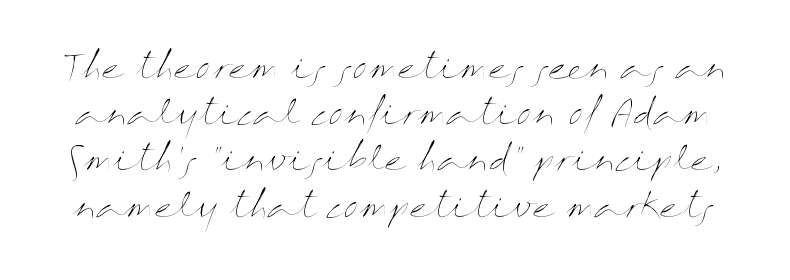
{"bold": "no", "weight": "thin", "width": "wide", "stroke_contrast": "medium", "x_height": "medium", "monospaced": "no", "underline": "no", "line_spacing": "normal", "line_spacing_ratio": 1.4, "letter_spacing": "normal", "letter_spacing_em": 0.0, "glyph_px": 33}
